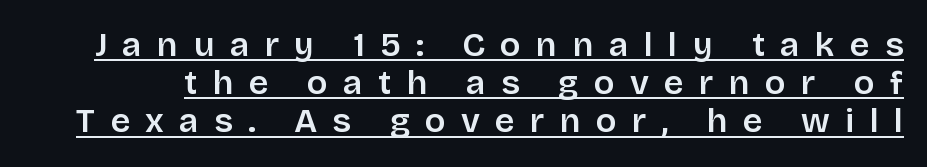
Q: Is the text bold? A: Semi-bold.
Q: Is the text italic (slanted)? A: No, it is upright.
Q: Is the typeface a serif or a sans-serif typeface? A: Sans-serif.
Q: Is the text underlined? A: Yes.
Q: Is the spacing between letters normal or unusually wide? A: Unusually wide.
Q: Is the spacing between lines tight, normal or loose? A: Tight.
Q: Width (condensed, normal, or wide)? A: Normal.
Q: Stroke contrast? A: Low.
Q: x-height? A: Large.
Q: Monospaced? A: No.
